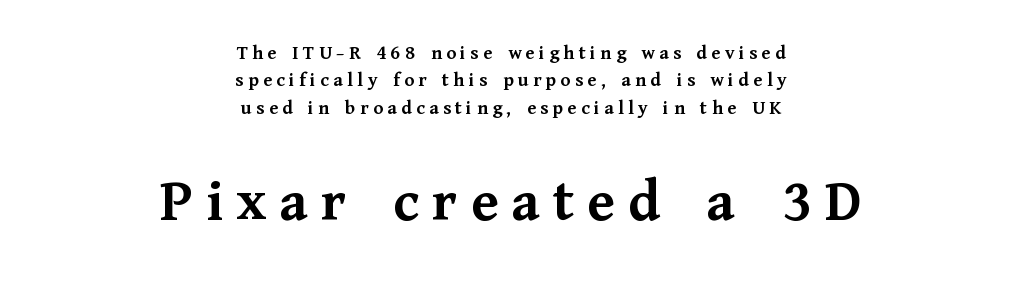
Q: Is the text bold? A: Yes.
Q: Is the text italic (slanted)? A: No, it is upright.
Q: Is the typeface a serif or a sans-serif typeface? A: Serif.
Q: Is the text underlined? A: No.
Q: How is the paragraph aligned? A: Centered.
Q: Is the spacing between letters normal or unusually wide? A: Unusually wide.
Q: Is the spacing between lines tight, normal or loose? A: Normal.
Q: Which block of text is set in a larger size, the first (top) or the second (bottom)? A: The second (bottom) one.
Q: Width (condensed, normal, or wide)? A: Normal.
Q: Stroke contrast? A: Medium.
Q: x-height? A: Medium.
Q: Monospaced? A: No.
